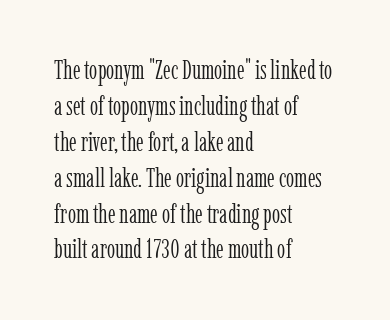
Q: Is the text bold? A: No.
Q: Is the text italic (slanted)? A: No, it is upright.
Q: Is the text underlined? A: No.
Q: How is the paragraph aligned? A: Left-aligned.
Q: Is the spacing between letters normal or unusually wide? A: Normal.
Q: Is the spacing between lines tight, normal or loose? A: Normal.
